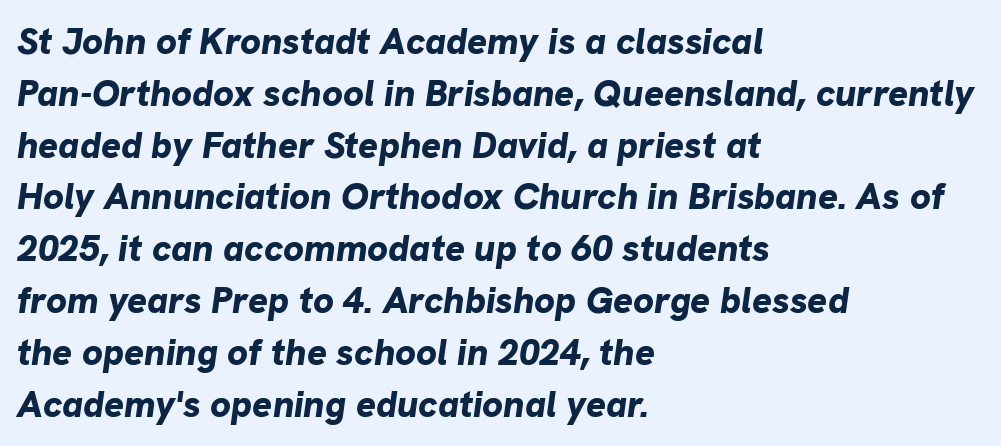
{"italic": "yes", "lean": "right", "slant_degrees": 8, "bold": "yes", "weight": "bold", "width": "normal", "stroke_contrast": "low", "x_height": "medium", "monospaced": "no", "underline": "no", "align": "left", "line_spacing": "normal", "line_spacing_ratio": 1.4, "letter_spacing": "normal", "letter_spacing_em": 0.0, "glyph_px": 37}
